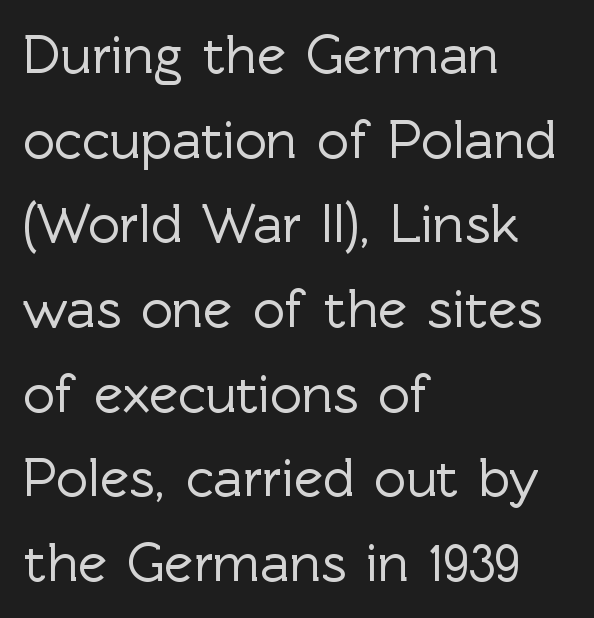
Q: Is the text italic (slanted)? A: No, it is upright.
Q: Is the typeface a serif or a sans-serif typeface? A: Sans-serif.
Q: Is the text underlined? A: No.
Q: How is the paragraph aligned? A: Left-aligned.
Q: Is the spacing between letters normal or unusually wide? A: Normal.
Q: Is the spacing between lines tight, normal or loose? A: Normal.
Q: Width (condensed, normal, or wide)? A: Normal.
Q: x-height? A: Medium.
Q: Monospaced? A: No.
